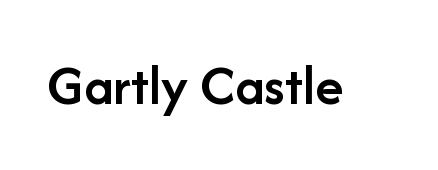
The characters display no serif detailing; their extremities are plain. Typesetter's note: demi weight, one step under bold. The horizontal fit of the characters is conventional and even. Bare-footed words on every line.
